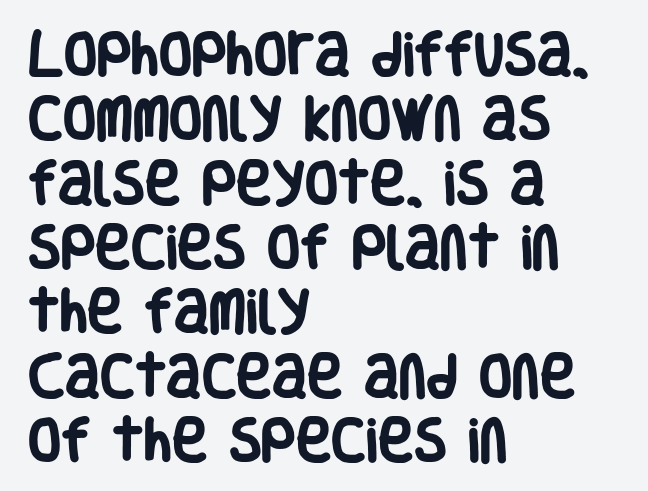
{"serif": "no", "italic": "no", "bold": "yes", "weight": "heavy", "width": "condensed", "stroke_contrast": "low", "x_height": "large", "monospaced": "no", "underline": "no", "align": "left", "line_spacing": "normal", "line_spacing_ratio": 1.34, "letter_spacing": "normal", "letter_spacing_em": 0.0, "glyph_px": 48}
